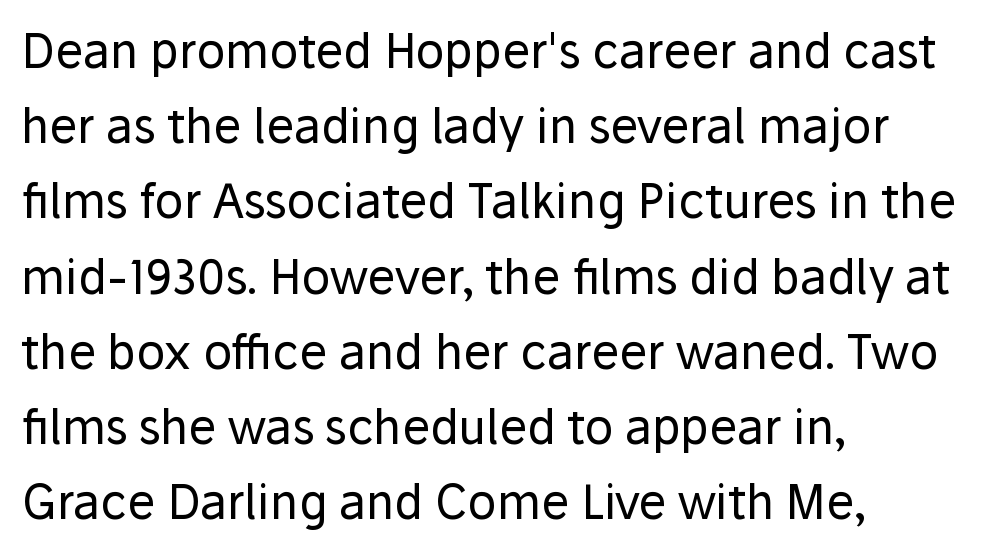
{"serif": "no", "italic": "no", "bold": "no", "weight": "regular", "width": "normal", "stroke_contrast": "low", "x_height": "medium", "monospaced": "no", "underline": "no", "align": "left", "line_spacing": "normal", "line_spacing_ratio": 1.6, "letter_spacing": "normal", "letter_spacing_em": 0.0, "glyph_px": 47}
